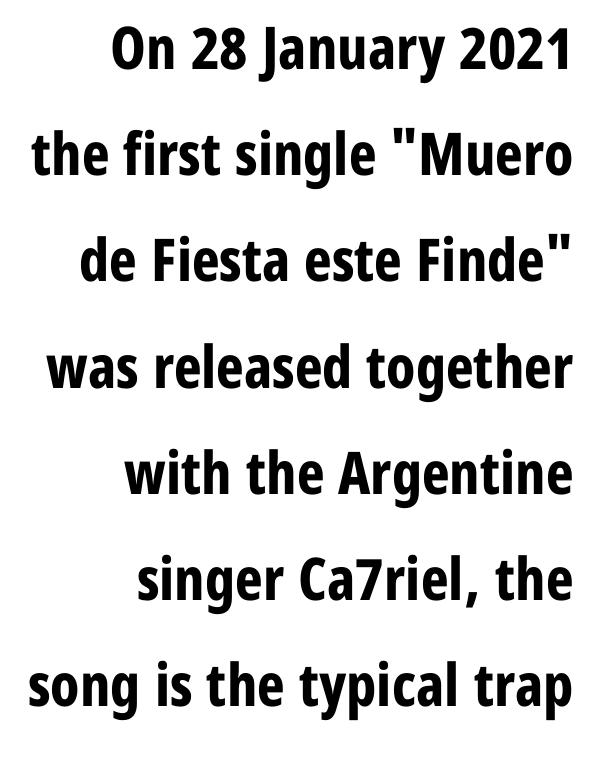
The image shows 59 px bold, condensed sans-serif type, upright; set right-aligned, line spacing 1.8x, normal letter spacing, not underlined; low stroke contrast and a medium x-height.
